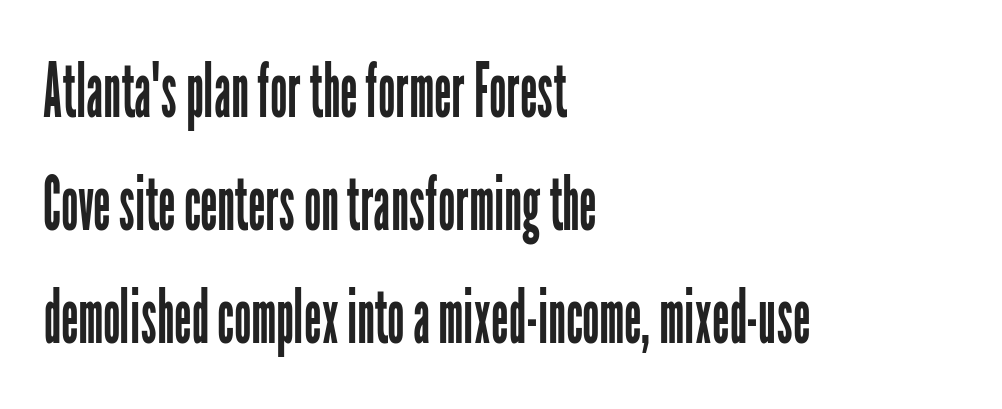
The image shows 76 px regular-weight, condensed sans-serif type, upright; set left-aligned, normal line spacing (1.49x), normal letter spacing, not underlined; low stroke contrast and a medium x-height.
